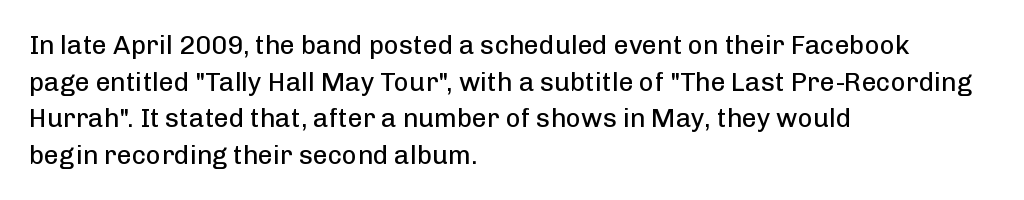
The image shows 26 px text type, upright; set left-aligned, normal line spacing (1.41x), normal letter spacing, not underlined.
